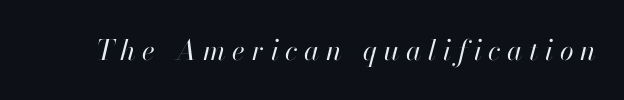
The weight would be labelled regular, book, light, or lighter still. Character widths vary here, with narrow letters taking less room than wide ones. The typography opts for an oblique posture over an upright one. Short note: letters widely spaced. The foot of each line stays bare and open.
